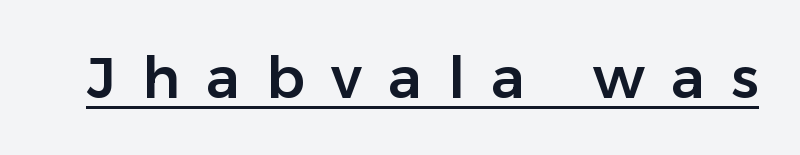
Q: Is the text italic (slanted)? A: No, it is upright.
Q: Is the typeface a serif or a sans-serif typeface? A: Sans-serif.
Q: Is the text underlined? A: Yes.
Q: Is the spacing between letters normal or unusually wide? A: Unusually wide.
Q: Width (condensed, normal, or wide)? A: Normal.
Q: Stroke contrast? A: Low.
Q: x-height? A: Medium.
Q: Monospaced? A: No.
